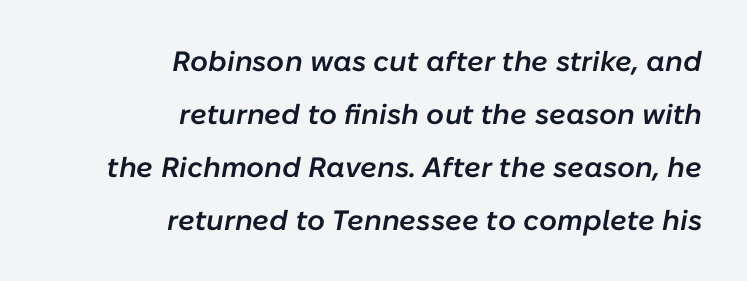
Q: Is the text bold? A: Semi-bold.
Q: Is the text italic (slanted)? A: Yes, it leans right by about 10 degrees.
Q: Is the text underlined? A: No.
Q: How is the paragraph aligned? A: Right-aligned.
Q: Is the spacing between letters normal or unusually wide? A: Normal.
Q: Width (condensed, normal, or wide)? A: Normal.
Q: Stroke contrast? A: Low.
Q: x-height? A: Medium.
Q: Monospaced? A: No.
